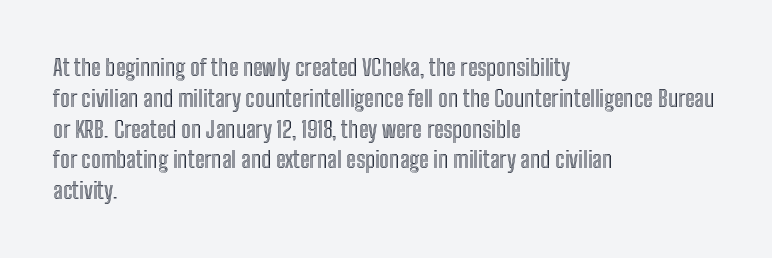
{"italic": "no", "underline": "no", "align": "left", "line_spacing": "normal", "line_spacing_ratio": 1.34, "letter_spacing": "normal", "letter_spacing_em": 0.0, "glyph_px": 23}
